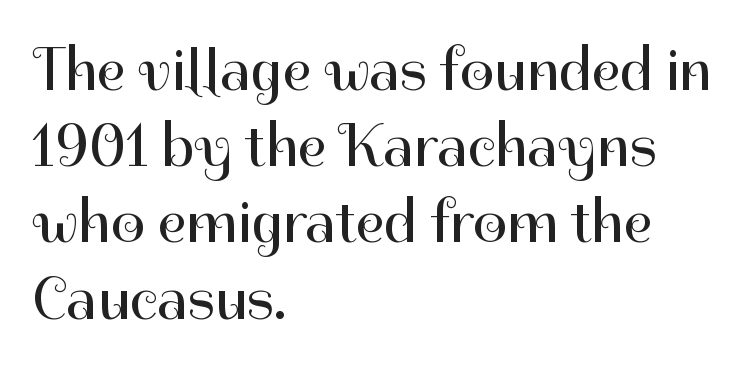
{"serif": "no", "italic": "no", "bold": "no", "weight": "regular", "width": "normal", "stroke_contrast": "high", "x_height": "medium", "monospaced": "no", "underline": "no", "align": "left", "line_spacing": "normal", "line_spacing_ratio": 1.25, "letter_spacing": "normal", "letter_spacing_em": 0.0, "glyph_px": 61}
